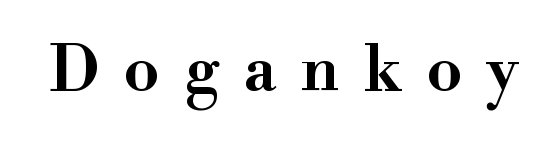
A bare baseline throughout the passage. Note the varied advance widths — an 'i' is clearly narrower than an 'm'. Italic: no, the glyphs are upright roman. How are the letters spaced? Widely, with obvious added tracking. Examine the stroke ends and you'll spot serifs.
